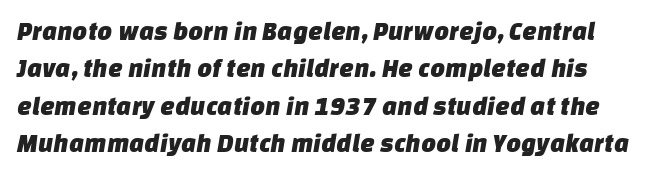
Q: Is the text underlined? A: No.
Q: Is the spacing between letters normal or unusually wide? A: Normal.
Q: Is the spacing between lines tight, normal or loose? A: Normal.
